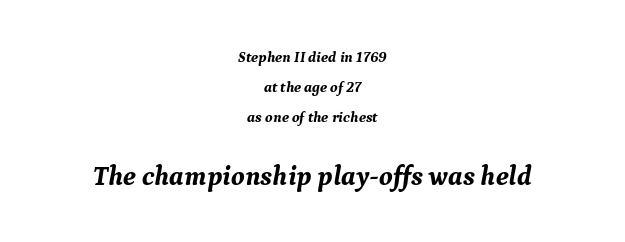
Rendered with sloped, italic letterforms. Regarding leading, the lines here are spaced well apart. Short and long lines alike share a common midpoint. The area under the type is left untouched.
